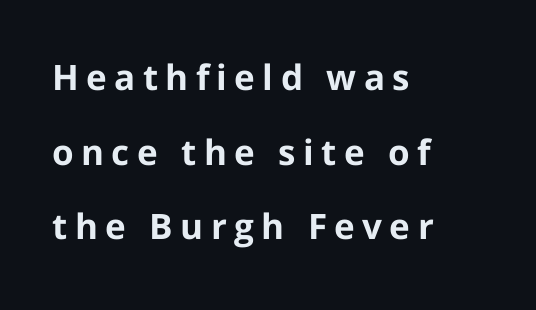
Grotesque or geometric, the face here clearly has no serifs. The letters are bold, with thick, heavy strokes. Descenders are the only things crossing below the line. Tracking here is generous; glyphs stand well apart from one another. The typesetter chose a ragged-right arrangement here. Is there much room between lines? Yes — plenty of vertical air separates them.
